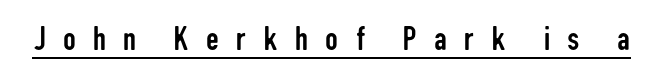
The image shows 36 px regular-weight, condensed sans-serif type, upright; set unusually wide letter spacing (+0.48 em), underlined; low stroke contrast and a medium x-height.
